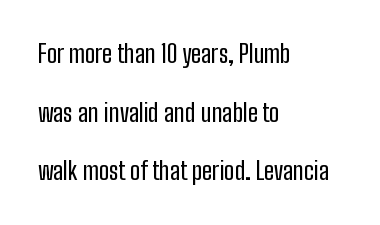
Does the leading feel generous? Absolutely, it's lavish. In terms of letterspacing, this is plain default setting. Rule under the text: the space is simply empty. Do the letters lean? They stand straight.
